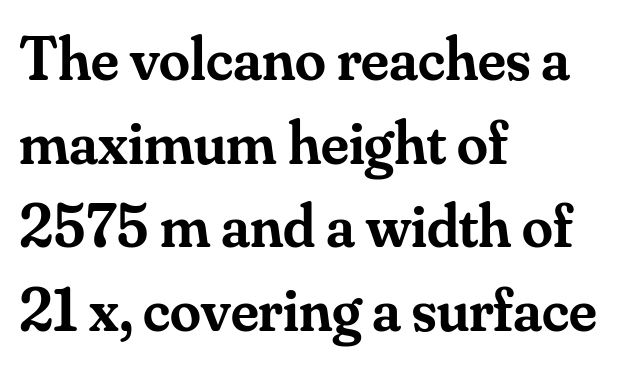
The image shows 62 px semibold serif type, upright; set left-aligned, normal line spacing (1.35x), normal letter spacing, not underlined; medium stroke contrast and a small x-height.
